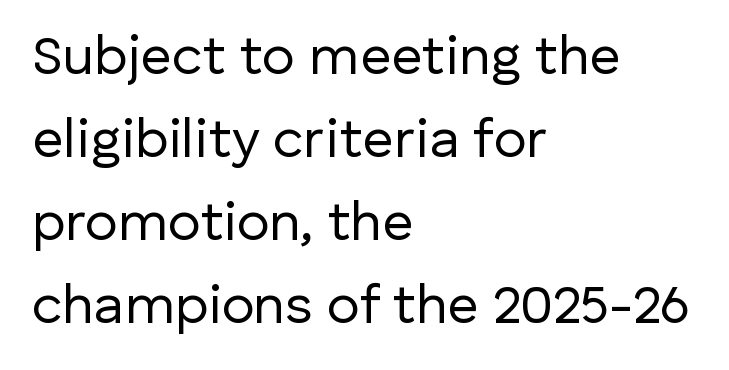
{"serif": "no", "italic": "no", "bold": "no", "weight": "regular", "width": "normal", "stroke_contrast": "low", "x_height": "medium", "monospaced": "no", "underline": "no", "align": "left", "line_spacing": "normal", "line_spacing_ratio": 1.51, "letter_spacing": "normal", "letter_spacing_em": 0.0, "glyph_px": 55}
